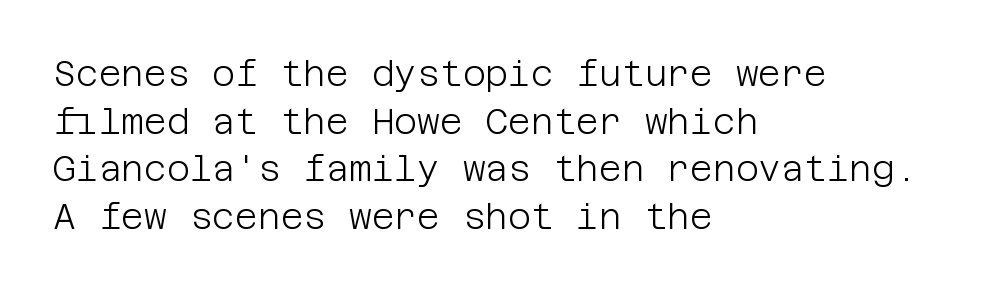
{"serif": "no", "italic": "no", "bold": "no", "weight": "light", "width": "normal", "stroke_contrast": "low", "x_height": "large", "underline": "no", "align": "left", "line_spacing": "normal", "line_spacing_ratio": 1.36, "letter_spacing": "normal", "letter_spacing_em": 0.0, "glyph_px": 35}
